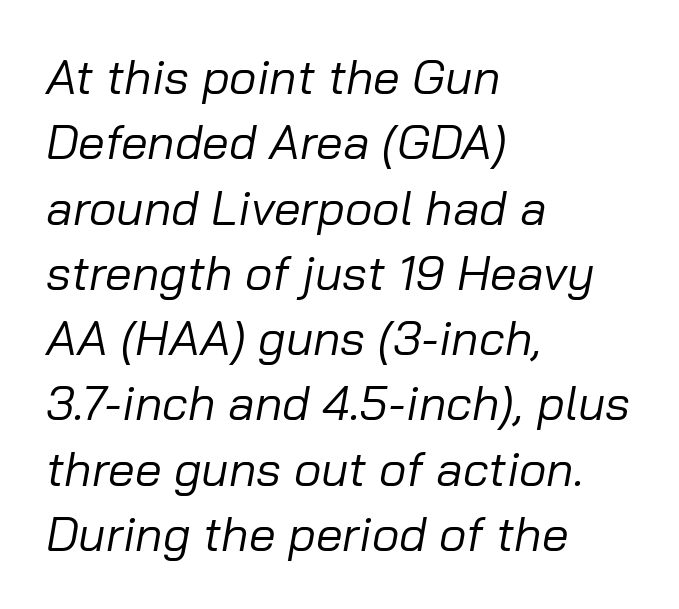
Q: Is the text bold? A: No.
Q: Is the text italic (slanted)? A: Yes, it leans right by about 10 degrees.
Q: Is the text underlined? A: No.
Q: How is the paragraph aligned? A: Left-aligned.
Q: Is the spacing between letters normal or unusually wide? A: Normal.
Q: Is the spacing between lines tight, normal or loose? A: Normal.
Q: Width (condensed, normal, or wide)? A: Normal.
Q: Stroke contrast? A: Low.
Q: x-height? A: Medium.
Q: Monospaced? A: No.
